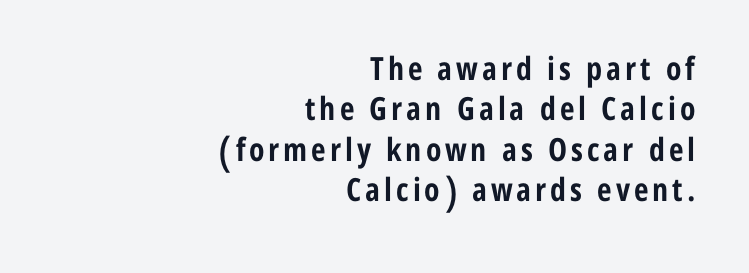
Q: Is the text bold? A: Yes.
Q: Is the text italic (slanted)? A: No, it is upright.
Q: Is the typeface a serif or a sans-serif typeface? A: Sans-serif.
Q: Is the text underlined? A: No.
Q: How is the paragraph aligned? A: Right-aligned.
Q: Is the spacing between lines tight, normal or loose? A: Normal.
Q: Width (condensed, normal, or wide)? A: Condensed.
Q: Stroke contrast? A: Low.
Q: x-height? A: Medium.
Q: Monospaced? A: No.
